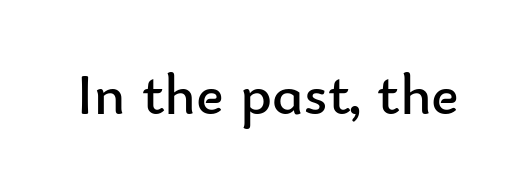
{"serif": "no", "italic": "no", "bold": "no", "weight": "regular", "width": "normal", "stroke_contrast": "low", "x_height": "small", "monospaced": "no", "underline": "no", "letter_spacing": "normal", "letter_spacing_em": 0.0, "glyph_px": 59}
